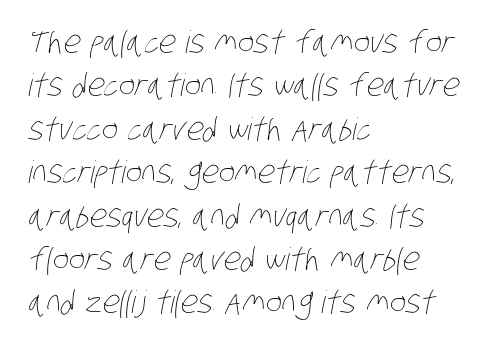
Letter spacing: default. Nobody drew a line under any word here. The passage shown is typed in a proportional face where columns would drift. This sample is left-justified, so line endings fall wherever the words run out.
